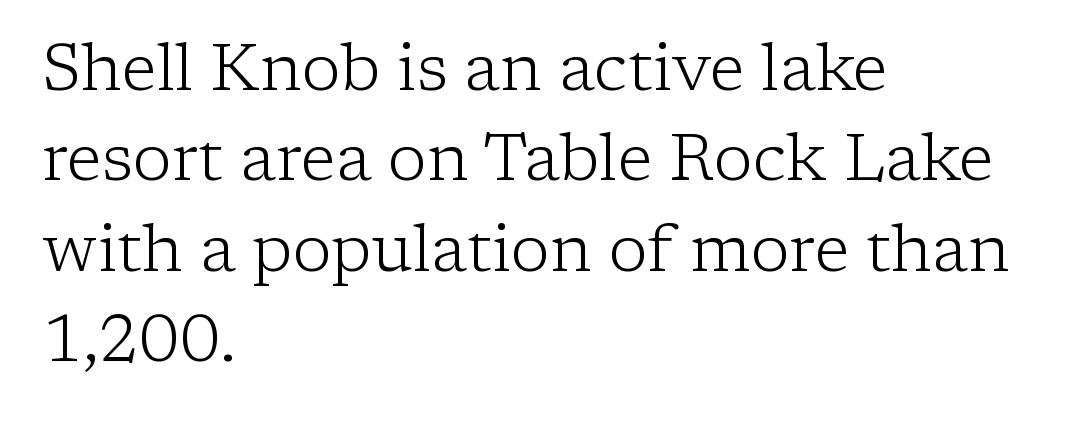
Q: Is the text bold? A: No.
Q: Is the text italic (slanted)? A: No, it is upright.
Q: Is the typeface a serif or a sans-serif typeface? A: Serif.
Q: Is the text underlined? A: No.
Q: How is the paragraph aligned? A: Left-aligned.
Q: Is the spacing between letters normal or unusually wide? A: Normal.
Q: Is the spacing between lines tight, normal or loose? A: Normal.
Q: Width (condensed, normal, or wide)? A: Normal.
Q: Stroke contrast? A: Low.
Q: x-height? A: Medium.
Q: Monospaced? A: No.
